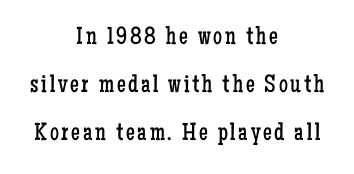
The rag falls on both sides of this text block equally. Loosely led — the rows are spread out. The baseline area is clear. Weight: in the light-to-regular range. The lettering stays uniformly vertical, giving the passage a roman look.
